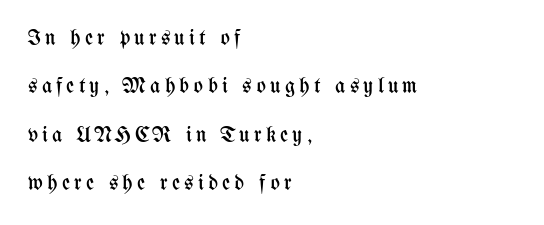
Q: Is the text bold? A: No.
Q: Is the text italic (slanted)? A: No, it is upright.
Q: Is the text underlined? A: No.
Q: How is the paragraph aligned? A: Left-aligned.
Q: Is the spacing between lines tight, normal or loose? A: Loose.
